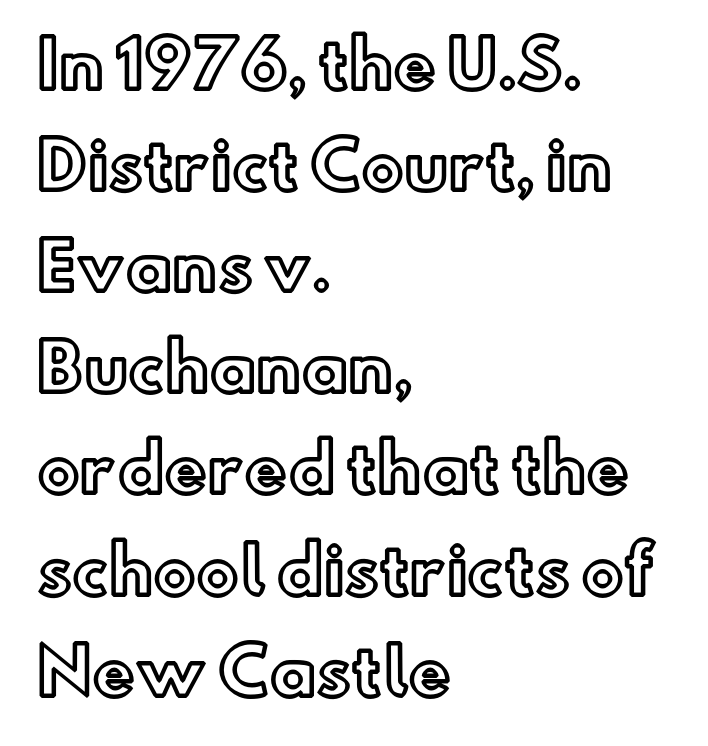
Q: Is the text italic (slanted)? A: No, it is upright.
Q: Is the text underlined? A: No.
Q: How is the paragraph aligned? A: Left-aligned.
Q: Is the spacing between letters normal or unusually wide? A: Normal.
Q: Is the spacing between lines tight, normal or loose? A: Normal.
Q: Width (condensed, normal, or wide)? A: Normal.
Q: x-height? A: Small.
Q: Monospaced? A: No.
